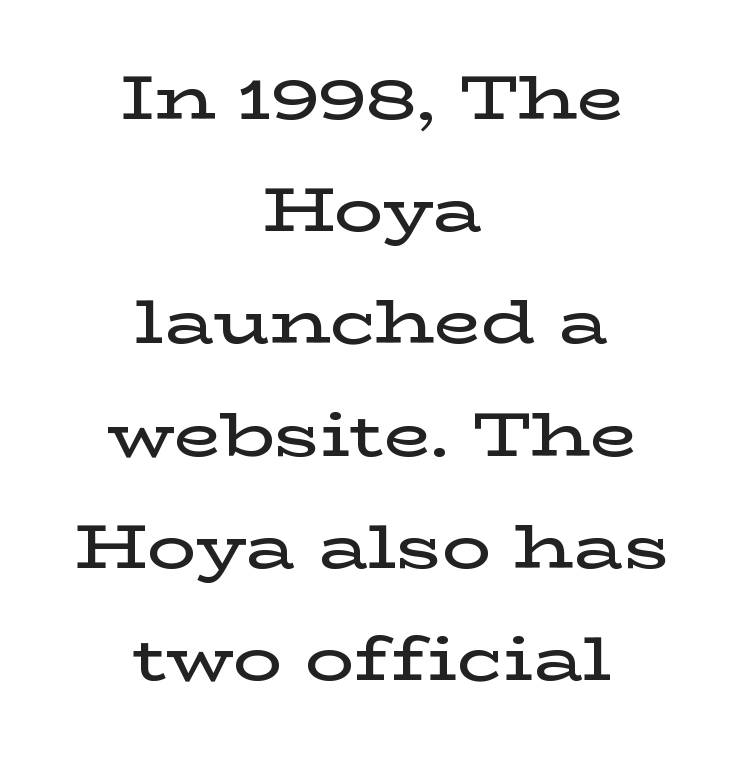
Q: Is the text bold? A: Semi-bold.
Q: Is the text italic (slanted)? A: No, it is upright.
Q: Is the typeface a serif or a sans-serif typeface? A: Serif.
Q: Is the text underlined? A: No.
Q: How is the paragraph aligned? A: Centered.
Q: Is the spacing between letters normal or unusually wide? A: Normal.
Q: Width (condensed, normal, or wide)? A: Wide.
Q: Stroke contrast? A: Low.
Q: x-height? A: Medium.
Q: Monospaced? A: No.
